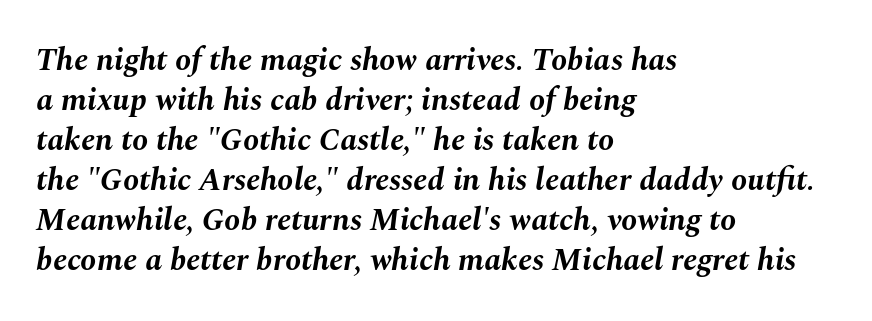
The image shows 32 px bold type, italic (leaning right); set left-aligned, normal line spacing (1.25x), normal letter spacing, not underlined; medium stroke contrast and a medium x-height.
